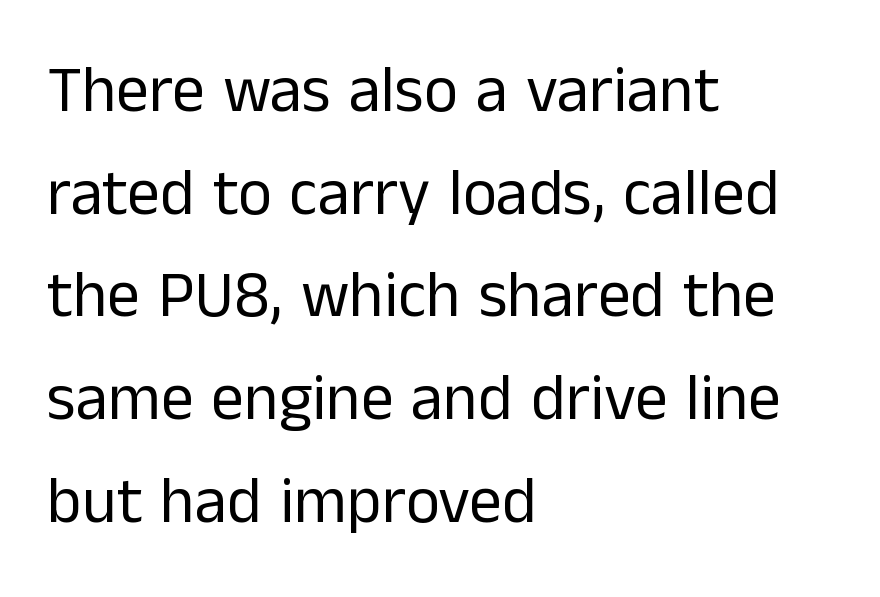
Q: Is the text bold? A: No.
Q: Is the text italic (slanted)? A: No, it is upright.
Q: Is the typeface a serif or a sans-serif typeface? A: Sans-serif.
Q: Is the text underlined? A: No.
Q: How is the paragraph aligned? A: Left-aligned.
Q: Is the spacing between letters normal or unusually wide? A: Normal.
Q: Is the spacing between lines tight, normal or loose? A: Normal.
Q: Width (condensed, normal, or wide)? A: Normal.
Q: Stroke contrast? A: Low.
Q: x-height? A: Medium.
Q: Monospaced? A: No.
